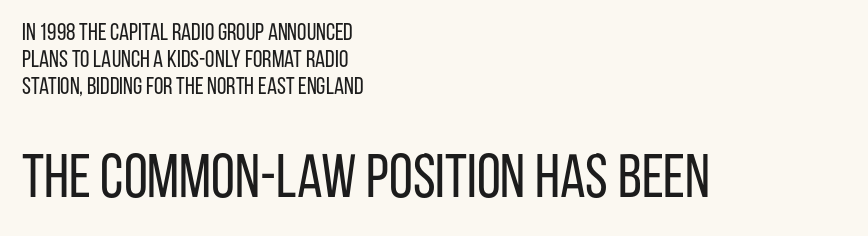
{"serif": "no", "italic": "no", "bold": "no", "weight": "regular", "width": "condensed", "stroke_contrast": "low", "x_height": "large", "monospaced": "no", "underline": "no", "align": "left", "line_spacing": "tight", "line_spacing_ratio": 1.12, "letter_spacing": "normal", "letter_spacing_em": 0.0, "larger_block": "second", "size_ratio": 2.54, "glyph_px": 61}
